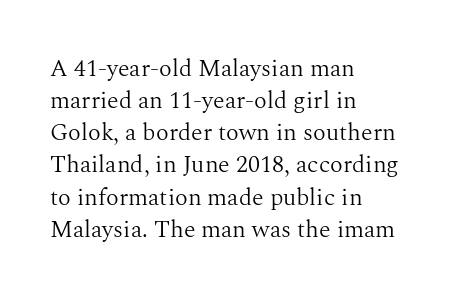
Q: Is the text bold? A: No.
Q: Is the text italic (slanted)? A: No, it is upright.
Q: Is the text underlined? A: No.
Q: How is the paragraph aligned? A: Left-aligned.
Q: Is the spacing between letters normal or unusually wide? A: Normal.
Q: Is the spacing between lines tight, normal or loose? A: Normal.
